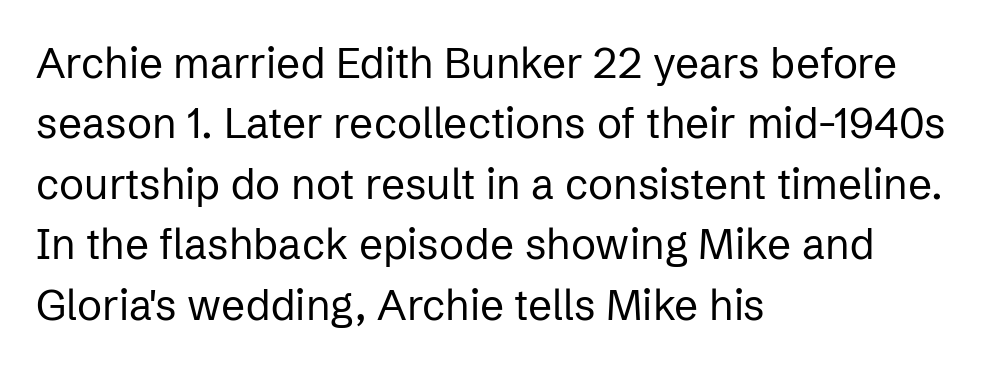
{"serif": "no", "italic": "no", "bold": "no", "weight": "regular", "width": "normal", "stroke_contrast": "low", "x_height": "medium", "monospaced": "no", "underline": "no", "align": "left", "line_spacing": "normal", "line_spacing_ratio": 1.44, "letter_spacing": "normal", "letter_spacing_em": 0.0, "glyph_px": 42}
